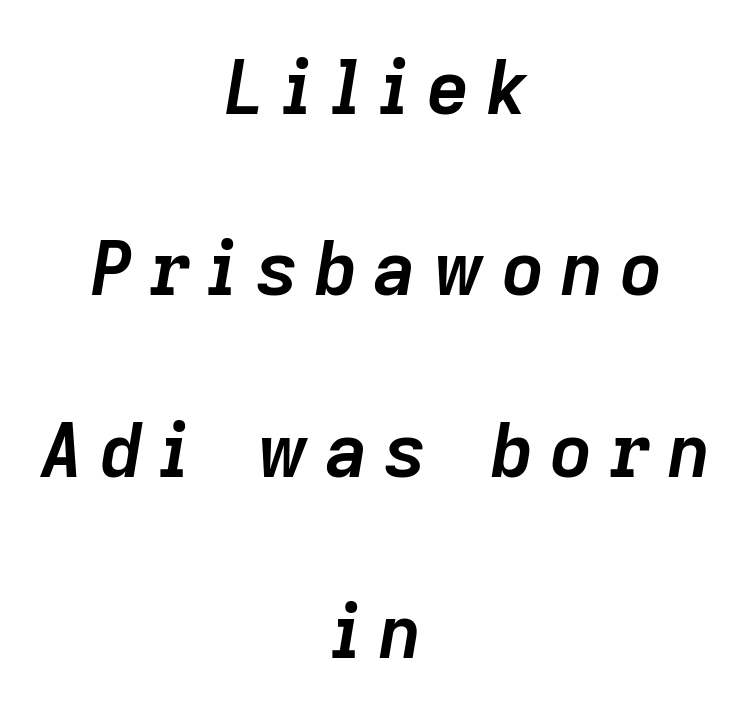
{"italic": "yes", "lean": "right", "slant_degrees": 9, "bold": "yes", "weight": "semibold", "width": "normal", "stroke_contrast": "low", "x_height": "medium", "monospaced": "no", "underline": "no", "align": "center", "line_spacing": "loose", "line_spacing_ratio": 2.45, "letter_spacing": "wide", "letter_spacing_em": 0.22, "glyph_px": 74}
